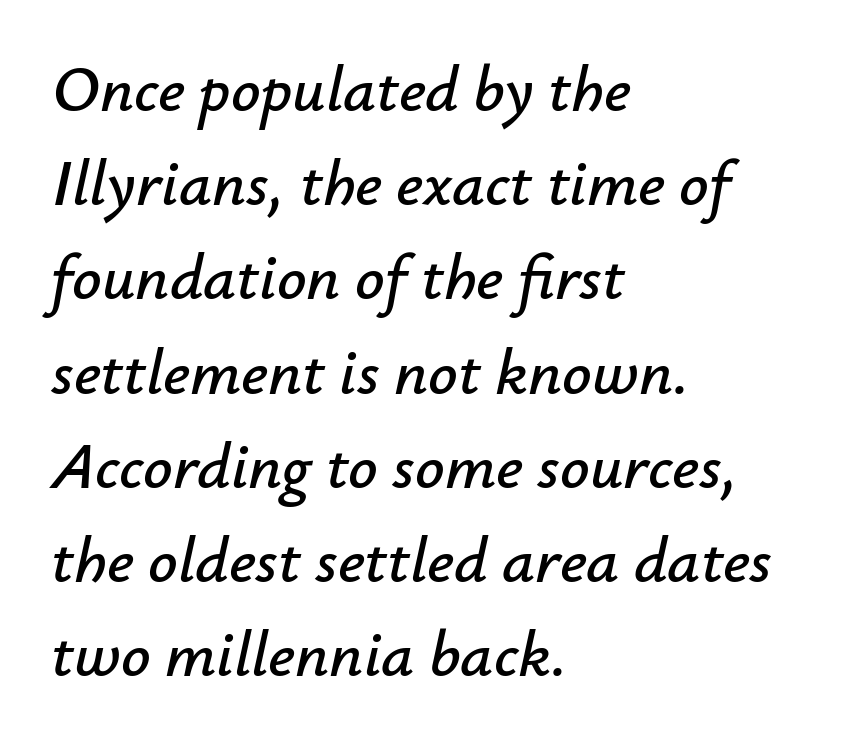
{"italic": "yes", "lean": "right", "slant_degrees": 12, "width": "normal", "stroke_contrast": "low", "x_height": "small", "monospaced": "no", "underline": "no", "align": "left", "line_spacing": "normal", "line_spacing_ratio": 1.45, "letter_spacing": "normal", "letter_spacing_em": 0.0, "glyph_px": 65}
